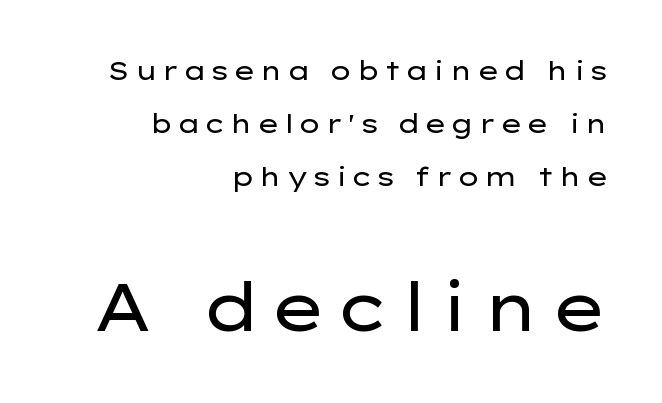
{"serif": "no", "italic": "no", "bold": "no", "weight": "regular", "width": "wide", "stroke_contrast": "low", "x_height": "medium", "monospaced": "no", "underline": "no", "align": "right", "line_spacing": "loose", "line_spacing_ratio": 2.03, "larger_block": "second", "size_ratio": 2.54, "glyph_px": 66}
